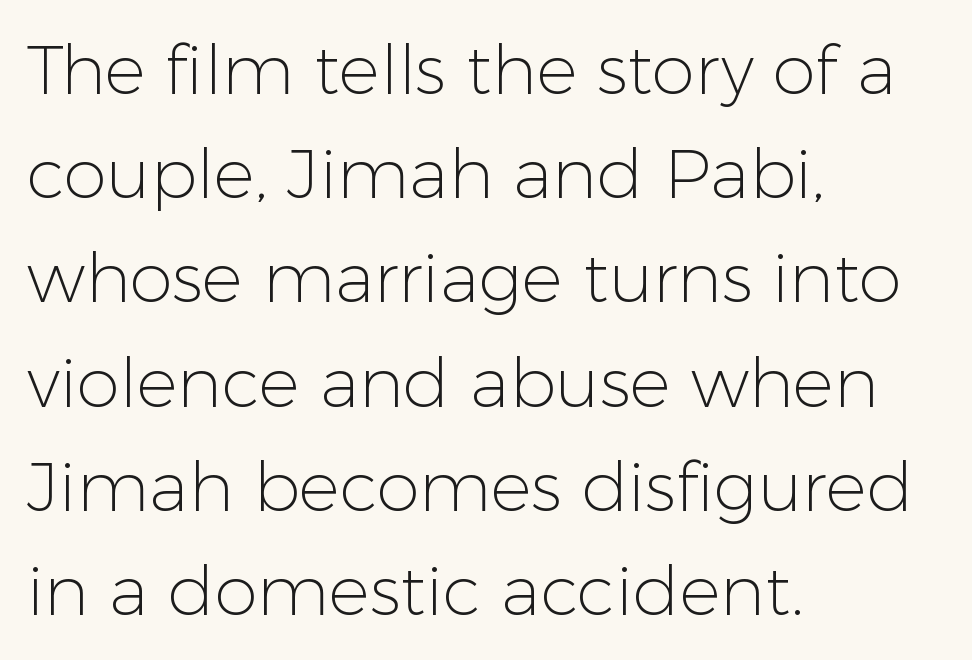
In terms of letterform style, serifs are entirely absent. Character widths vary here, with narrow letters taking less room than wide ones. These glyphs show unthickened strokes, regular width or finer. Observe the ordinary spacing: letters are neighbours, not strangers.
